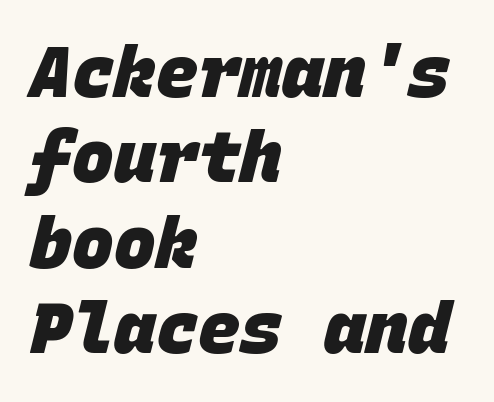
{"serif": "no", "bold": "yes", "weight": "heavy", "width": "normal", "stroke_contrast": "low", "x_height": "large", "monospaced": "yes", "underline": "no", "align": "left", "line_spacing_ratio": 1.22, "letter_spacing": "normal", "letter_spacing_em": 0.0, "glyph_px": 70}
